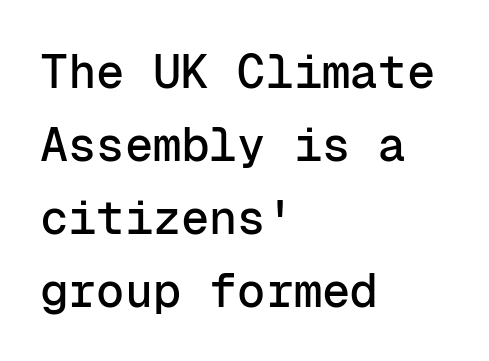
Q: Is the text italic (slanted)? A: No, it is upright.
Q: Is the typeface a serif or a sans-serif typeface? A: Sans-serif.
Q: Is the text underlined? A: No.
Q: How is the paragraph aligned? A: Left-aligned.
Q: Is the spacing between letters normal or unusually wide? A: Normal.
Q: Is the spacing between lines tight, normal or loose? A: Normal.
Q: Width (condensed, normal, or wide)? A: Normal.
Q: Stroke contrast? A: Low.
Q: x-height? A: Medium.
Q: Monospaced? A: Yes.
